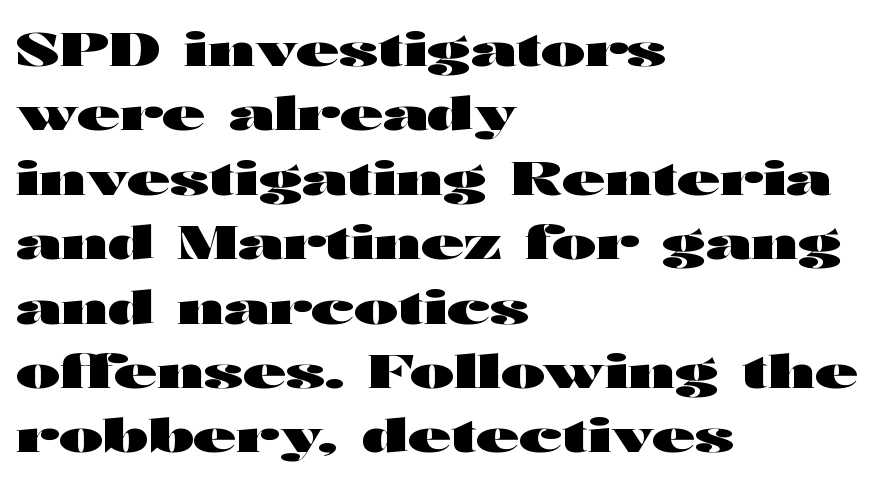
Q: Is the text bold? A: Yes.
Q: Is the text italic (slanted)? A: No, it is upright.
Q: Is the typeface a serif or a sans-serif typeface? A: Serif.
Q: Is the text underlined? A: No.
Q: How is the paragraph aligned? A: Left-aligned.
Q: Is the spacing between letters normal or unusually wide? A: Normal.
Q: Is the spacing between lines tight, normal or loose? A: Normal.
Q: Width (condensed, normal, or wide)? A: Wide.
Q: Stroke contrast? A: High.
Q: x-height? A: Medium.
Q: Monospaced? A: No.
